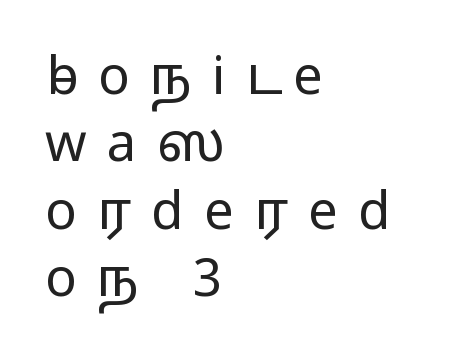
The passage shown is not underscored anywhere. Each line starts at the same left margin while the right side varies. The line texture is sparse and dotted thanks to wide tracking. These lines are rendered in a variable-pitch font.
